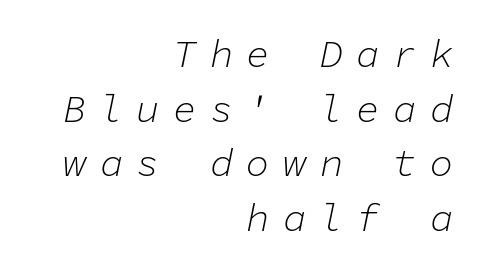
All the whitespace from short lines collects on the left. The text carries the slant typical of an italic or oblique font. The passage shown has open, widely tracked lettering throughout. Notice how descenders clear the ascenders below comfortably — that's standard leading. The passage shown is not underscored anywhere.
